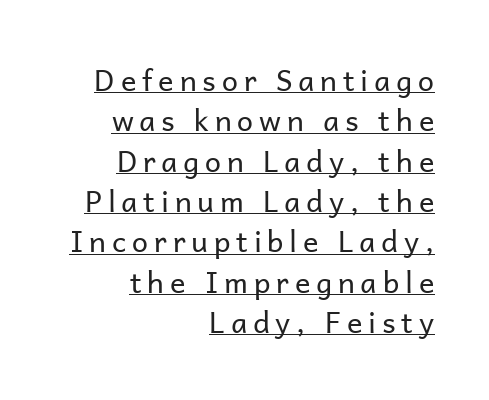
Q: Is the text bold? A: No.
Q: Is the text italic (slanted)? A: No, it is upright.
Q: Is the typeface a serif or a sans-serif typeface? A: Sans-serif.
Q: Is the text underlined? A: Yes.
Q: How is the paragraph aligned? A: Right-aligned.
Q: Is the spacing between letters normal or unusually wide? A: Unusually wide.
Q: Is the spacing between lines tight, normal or loose? A: Normal.
Q: Width (condensed, normal, or wide)? A: Normal.
Q: Stroke contrast? A: Low.
Q: x-height? A: Medium.
Q: Monospaced? A: No.
